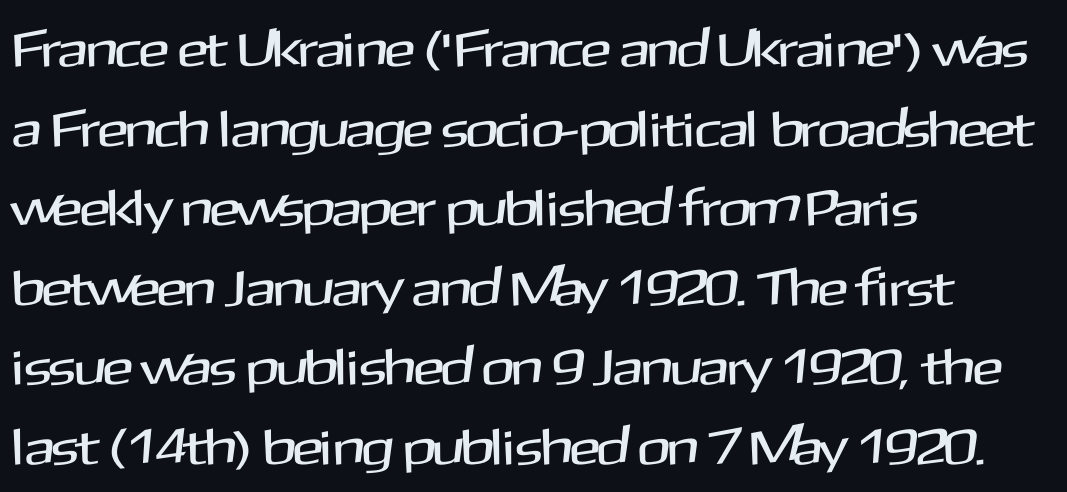
Check where the strokes stop: nothing finishes them off — pure sans. Type without underlining. Note the varied advance widths — an 'i' is clearly narrower than an 'm'. This is roman type, the default non-slanted kind. Regarding leading, the lines here are spaced in the standard way. The type is set solid horizontally, with unmodified tracking.
